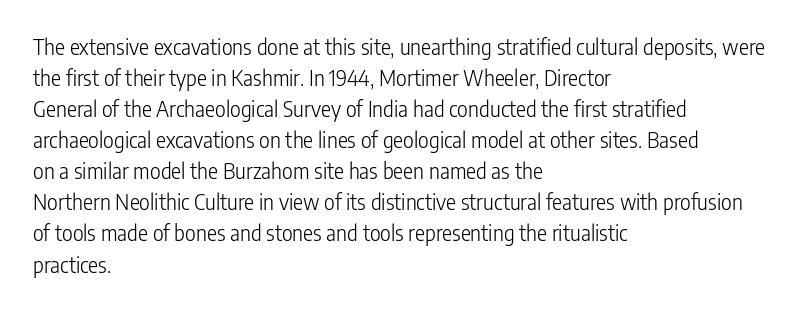
{"italic": "no", "bold": "no", "underline": "no", "align": "left", "line_spacing": "normal", "line_spacing_ratio": 1.48, "letter_spacing": "normal", "letter_spacing_em": 0.0, "glyph_px": 21}
